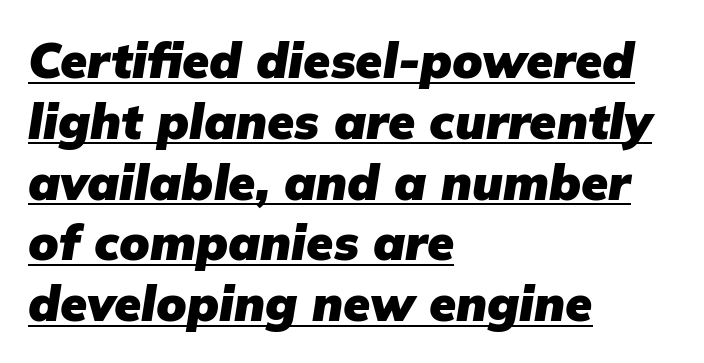
The image shows 49 px heavy type, italic (leaning right); set left-aligned, line spacing 1.24x, normal letter spacing, underlined; low stroke contrast and a medium x-height.
